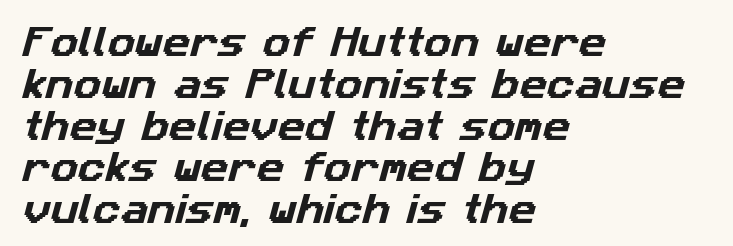
Notice how the passage keeps a crisp vertical edge on the left only. Spacing verdict: proportional, widths tailored to each character. Look at the bottom of the vertical strokes: they stop flat, with no serifs. Letter spacing: default.
